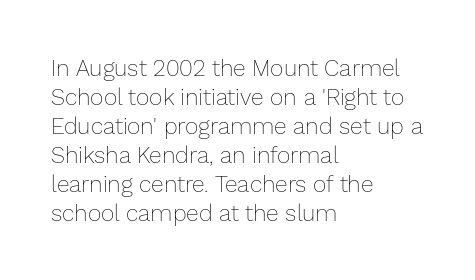
Q: Is the text bold? A: No.
Q: Is the text italic (slanted)? A: No, it is upright.
Q: Is the text underlined? A: No.
Q: How is the paragraph aligned? A: Left-aligned.
Q: Is the spacing between letters normal or unusually wide? A: Normal.
Q: Is the spacing between lines tight, normal or loose? A: Normal.
